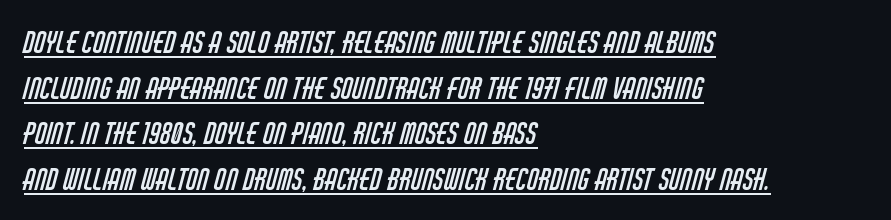
The image shows 29 px regular-weight, condensed sans-serif type; set left-aligned, normal line spacing (1.57x), normal letter spacing, underlined; low stroke contrast and a large x-height.
